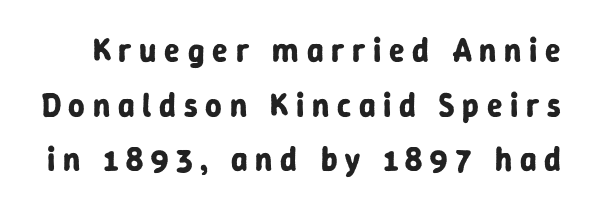
The image shows 32 px bold sans-serif type, upright; set line spacing 1.71x, unusually wide letter spacing (+0.24 em), not underlined; low stroke contrast and a medium x-height.
